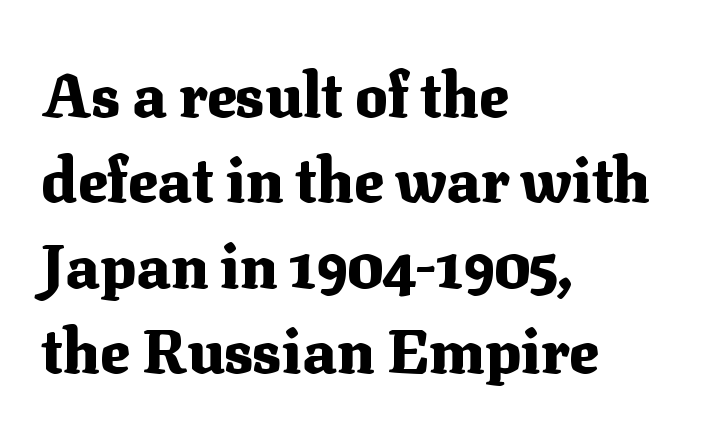
Q: Is the text bold? A: Yes.
Q: Is the text italic (slanted)? A: No, it is upright.
Q: Is the typeface a serif or a sans-serif typeface? A: Serif.
Q: Is the text underlined? A: No.
Q: How is the paragraph aligned? A: Left-aligned.
Q: Is the spacing between letters normal or unusually wide? A: Normal.
Q: Is the spacing between lines tight, normal or loose? A: Normal.
Q: Width (condensed, normal, or wide)? A: Normal.
Q: Stroke contrast? A: Medium.
Q: x-height? A: Medium.
Q: Monospaced? A: No.
